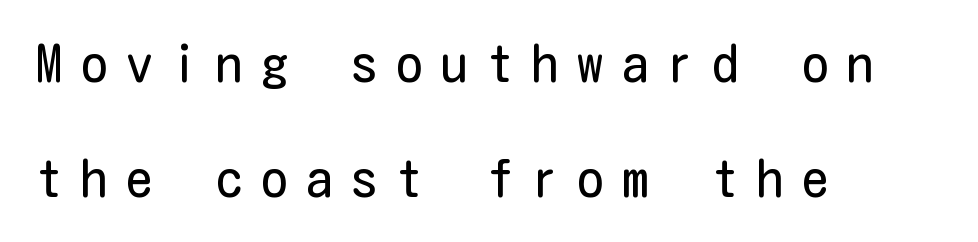
{"serif": "no", "italic": "no", "bold": "no", "weight": "regular", "width": "condensed", "stroke_contrast": "low", "x_height": "medium", "underline": "no", "align": "left", "line_spacing": "loose", "line_spacing_ratio": 2.17, "letter_spacing": "wide", "letter_spacing_em": 0.35, "glyph_px": 53}
